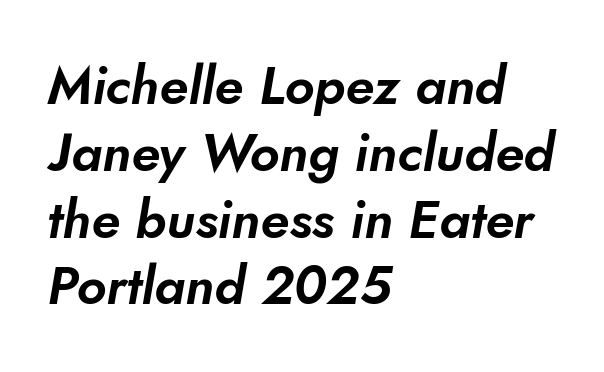
Q: Is the typeface a serif or a sans-serif typeface? A: Sans-serif.
Q: Is the text underlined? A: No.
Q: How is the paragraph aligned? A: Left-aligned.
Q: Is the spacing between letters normal or unusually wide? A: Normal.
Q: Is the spacing between lines tight, normal or loose? A: Normal.
Q: Width (condensed, normal, or wide)? A: Normal.
Q: Stroke contrast? A: Low.
Q: x-height? A: Small.
Q: Monospaced? A: No.
